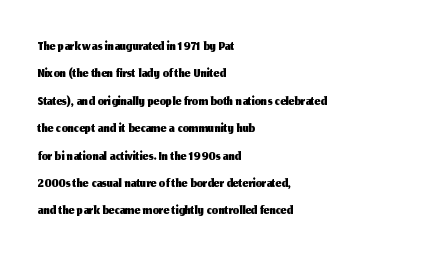
The image shows 20 px text type, upright; set left-aligned, normal line spacing (1.37x), normal letter spacing, not underlined.
